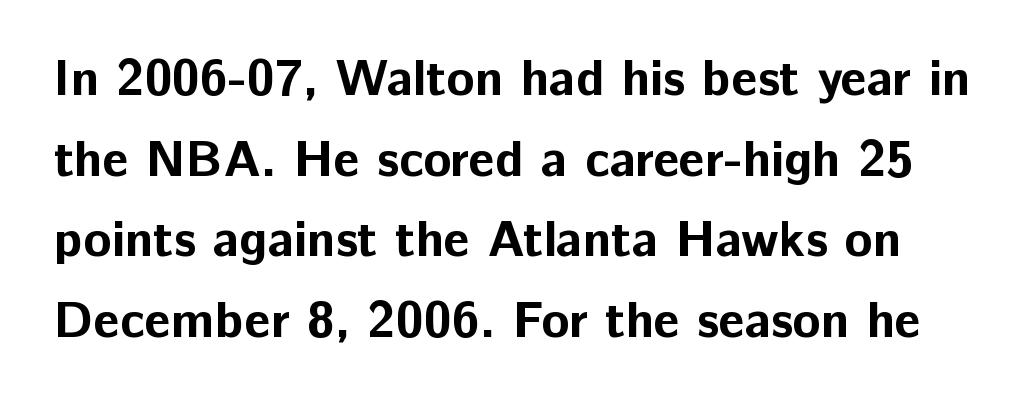
Q: Is the text bold? A: Yes.
Q: Is the text italic (slanted)? A: No, it is upright.
Q: Is the typeface a serif or a sans-serif typeface? A: Sans-serif.
Q: Is the text underlined? A: No.
Q: Is the spacing between letters normal or unusually wide? A: Normal.
Q: Is the spacing between lines tight, normal or loose? A: Normal.
Q: Width (condensed, normal, or wide)? A: Normal.
Q: Stroke contrast? A: Low.
Q: x-height? A: Medium.
Q: Monospaced? A: No.
